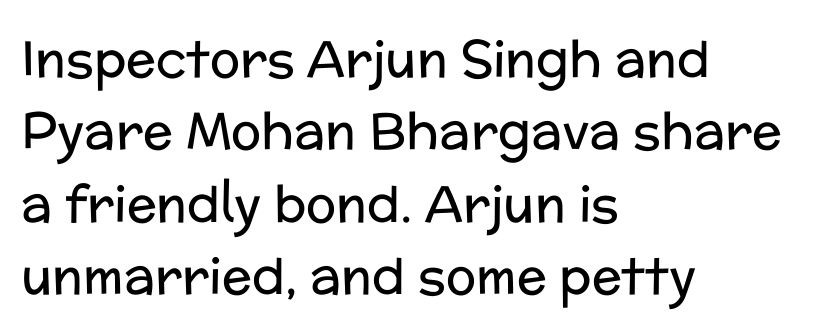
The letterforms sit shoulder to shoulder at normal distance. Typographically, this falls in the sans-serif category. This sample keeps an unexceptional amount of space between lines. The rendering anchors every line to the left-hand side.
